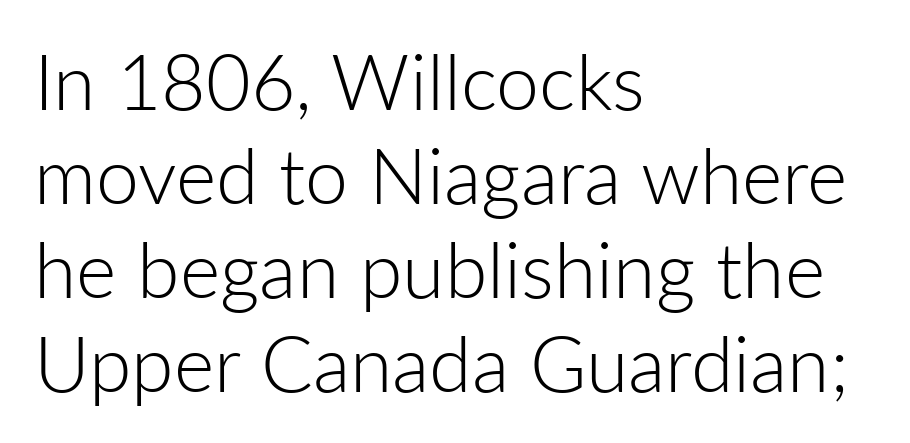
Q: Is the text bold? A: No.
Q: Is the text italic (slanted)? A: No, it is upright.
Q: Is the typeface a serif or a sans-serif typeface? A: Sans-serif.
Q: Is the text underlined? A: No.
Q: How is the paragraph aligned? A: Left-aligned.
Q: Is the spacing between letters normal or unusually wide? A: Normal.
Q: Width (condensed, normal, or wide)? A: Normal.
Q: Stroke contrast? A: Low.
Q: x-height? A: Medium.
Q: Monospaced? A: No.
